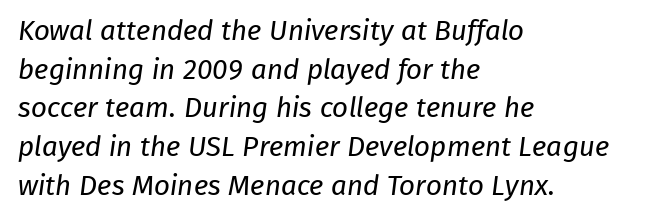
{"serif": "no", "bold": "no", "weight": "regular", "width": "normal", "stroke_contrast": "low", "x_height": "medium", "monospaced": "no", "underline": "no", "align": "left", "line_spacing": "normal", "line_spacing_ratio": 1.38, "letter_spacing": "normal", "letter_spacing_em": 0.0, "glyph_px": 28}
